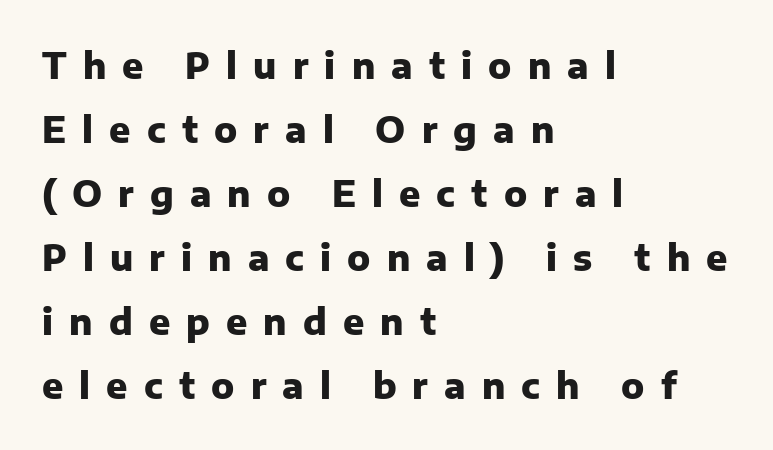
{"serif": "no", "italic": "no", "bold": "yes", "weight": "heavy", "width": "normal", "stroke_contrast": "low", "x_height": "medium", "monospaced": "no", "underline": "no", "align": "left", "line_spacing_ratio": 1.83, "letter_spacing": "wide", "letter_spacing_em": 0.46, "glyph_px": 35}
